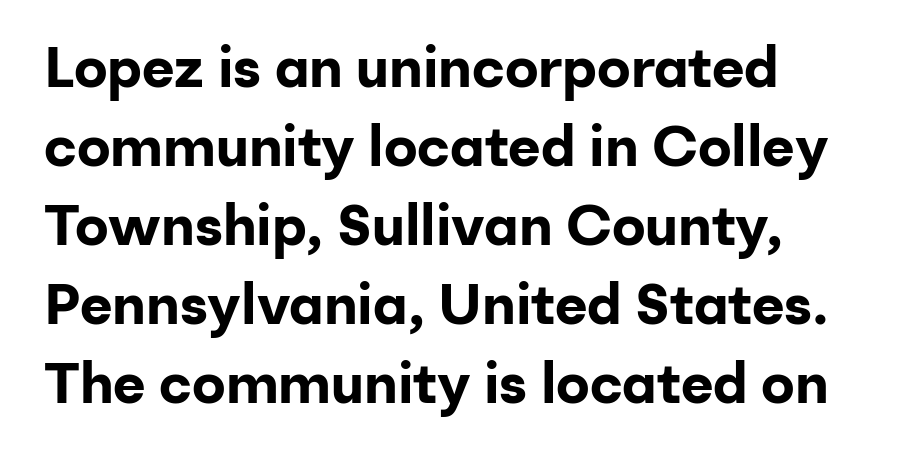
{"serif": "no", "italic": "no", "bold": "yes", "weight": "bold", "width": "normal", "stroke_contrast": "low", "x_height": "medium", "monospaced": "no", "underline": "no", "line_spacing": "normal", "line_spacing_ratio": 1.41, "letter_spacing": "normal", "letter_spacing_em": 0.0, "glyph_px": 56}
